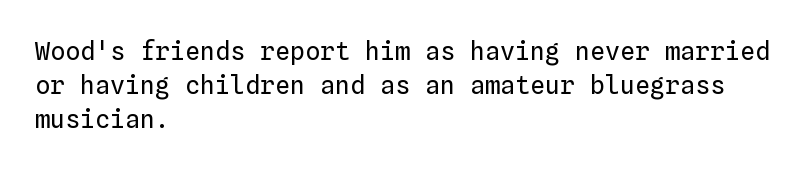
Q: Is the text bold? A: No.
Q: Is the text italic (slanted)? A: No, it is upright.
Q: Is the text underlined? A: No.
Q: How is the paragraph aligned? A: Left-aligned.
Q: Is the spacing between letters normal or unusually wide? A: Normal.
Q: Is the spacing between lines tight, normal or loose? A: Normal.
